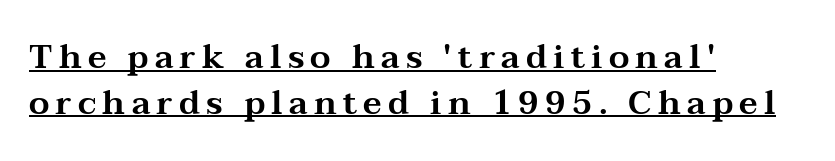
{"serif": "yes", "italic": "no", "width": "wide", "stroke_contrast": "medium", "x_height": "medium", "monospaced": "no", "underline": "yes", "align": "left", "line_spacing": "normal", "line_spacing_ratio": 1.38, "glyph_px": 33}
